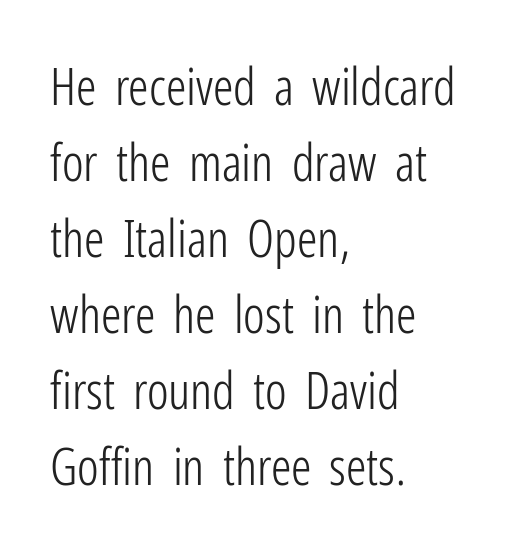
{"serif": "no", "italic": "no", "bold": "no", "weight": "light", "width": "condensed", "stroke_contrast": "low", "x_height": "medium", "monospaced": "no", "underline": "no", "align": "left", "line_spacing": "normal", "line_spacing_ratio": 1.49, "letter_spacing": "normal", "letter_spacing_em": 0.0, "glyph_px": 51}
